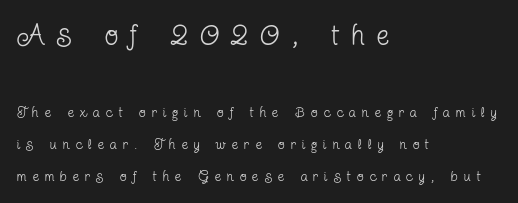
Nobody drew a line under any word here. This is serif lettering, the kind often seen in printed books. The typesetter chose a ragged-right arrangement here. Airy leading. Tracking here is generous; glyphs stand well apart from one another.
